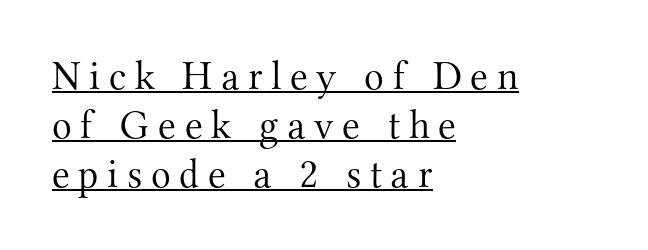
The image shows 41 px light serif type, upright; set left-aligned, line spacing 1.19x, unusually wide letter spacing (+0.21 em), underlined; medium stroke contrast and a small x-height.
